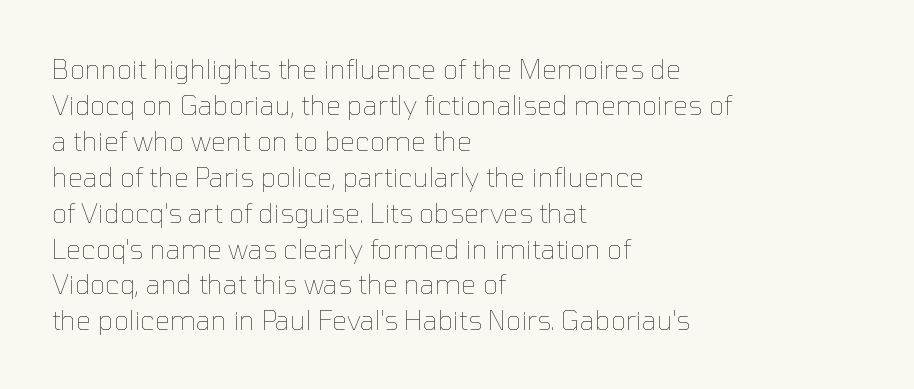
The image shows 27 px text type, upright; set left-aligned, normal line spacing (1.33x), normal letter spacing, not underlined.
